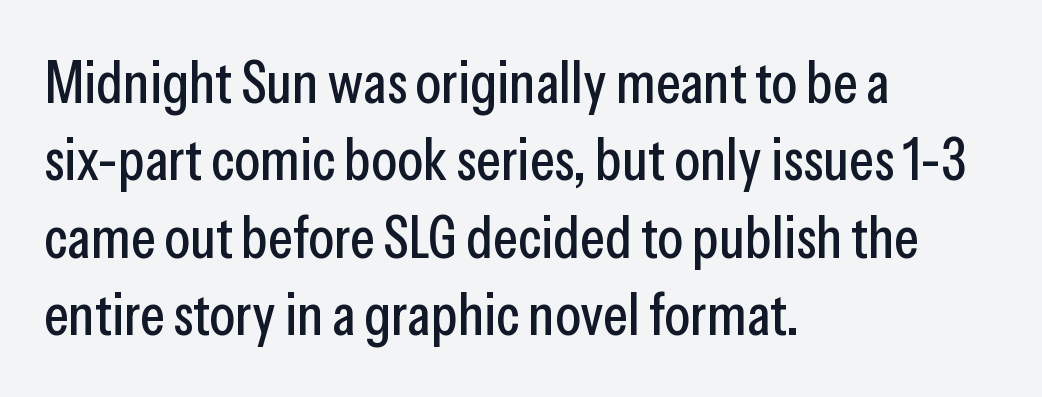
Descenders hang freely into open space. The lines are quadded left. The font's upright variant was chosen for this text. Tracking value appears to be zero — textbook default spacing.
